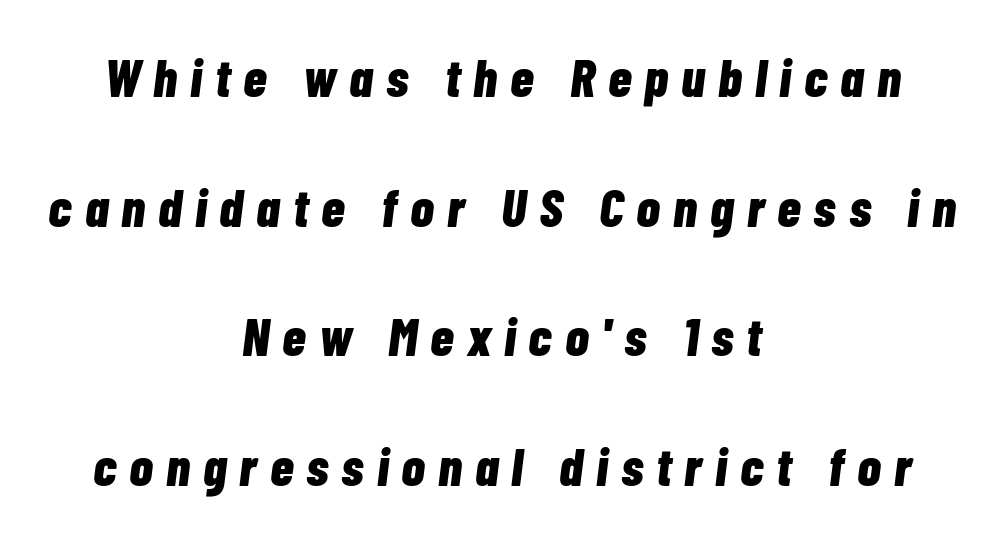
{"italic": "yes", "lean": "right", "slant_degrees": 7, "bold": "yes", "weight": "bold", "width": "condensed", "stroke_contrast": "low", "x_height": "medium", "monospaced": "no", "underline": "no", "align": "center", "line_spacing": "loose", "line_spacing_ratio": 2.4, "letter_spacing": "wide", "letter_spacing_em": 0.24, "glyph_px": 54}
